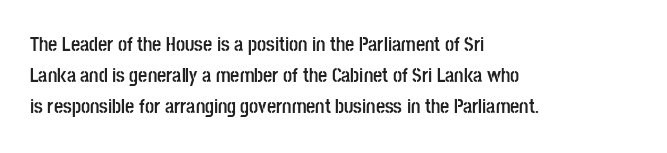
The image shows 20 px bold type, upright; set left-aligned, normal line spacing (1.54x), normal letter spacing, not underlined.
